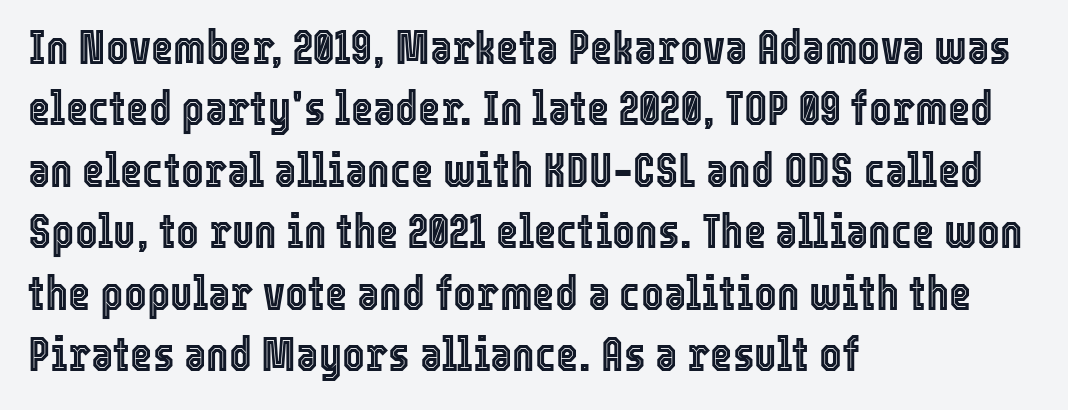
This sample keeps an unexceptional amount of space between lines. The lettering stays uniformly vertical, giving the passage a roman look. Beneath every word, the page is bare. Letter spacing: default. Casual observation: everything's shoved over to the left.
